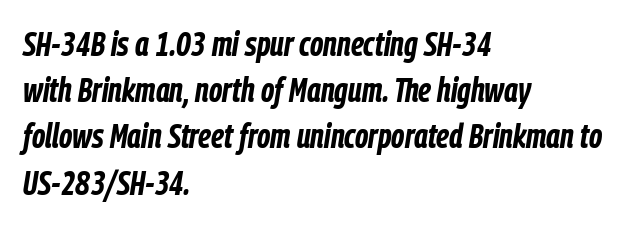
{"italic": "yes", "lean": "right", "slant_degrees": 9, "bold": "yes", "weight": "bold", "width": "condensed", "stroke_contrast": "low", "x_height": "medium", "monospaced": "no", "underline": "no", "align": "left", "line_spacing": "normal", "line_spacing_ratio": 1.36, "letter_spacing": "normal", "letter_spacing_em": 0.0, "glyph_px": 34}
